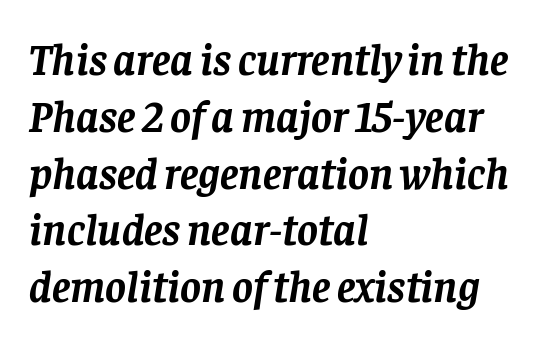
The image shows 44 px semibold serif type, italic (leaning right); set left-aligned, normal line spacing (1.29x), normal letter spacing, not underlined; low stroke contrast and a large x-height.
